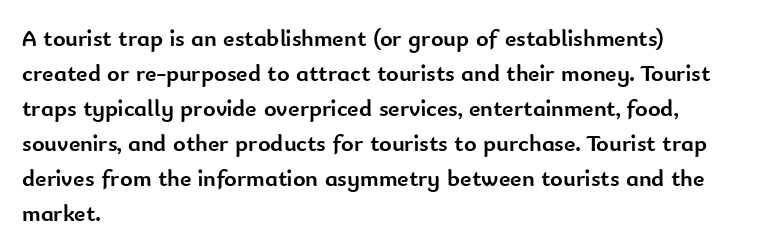
A classic flush-left, rag-right setting is used for this passage. The strokes are fattened all the way to bold. Plain, unruled lines of type. Tracking value appears to be zero — textbook default spacing.
